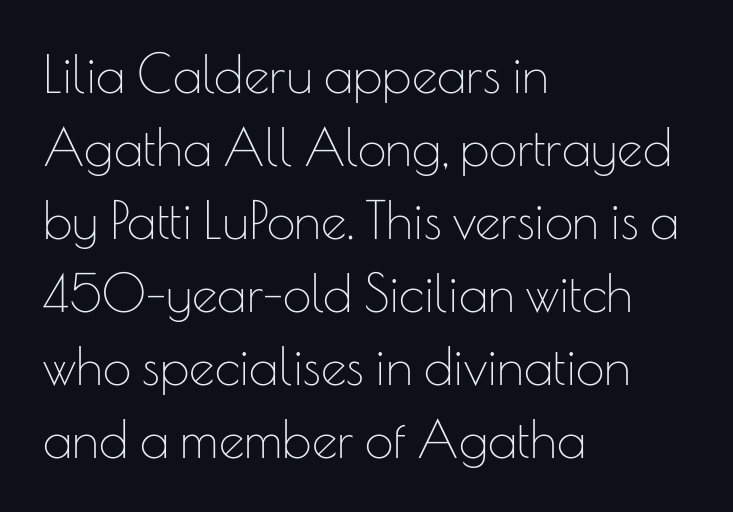
One glance says typical: line gaps are just what's usual. Compared with typical body copy, the letter spacing here is the same. Heaviness? Minimal to ordinary, like unemphasized prose. No word sits above an underline. The type family on display is of the sans-serif kind.
